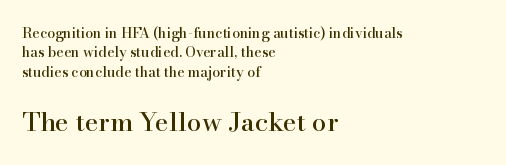
Q: Is the text italic (slanted)? A: No, it is upright.
Q: Is the text underlined? A: No.
Q: How is the paragraph aligned? A: Left-aligned.
Q: Is the spacing between letters normal or unusually wide? A: Normal.
Q: Is the spacing between lines tight, normal or loose? A: Normal.
Q: Which block of text is set in a larger size, the first (top) or the second (bottom)? A: The second (bottom) one.
